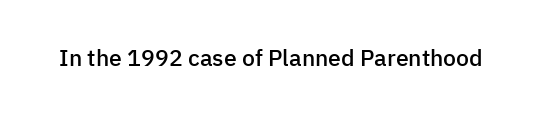
Q: Is the text bold? A: Semi-bold.
Q: Is the text italic (slanted)? A: No, it is upright.
Q: Is the text underlined? A: No.
Q: Is the spacing between letters normal or unusually wide? A: Normal.
